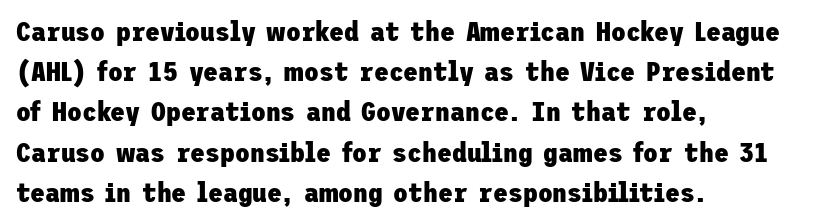
The rag falls on the right side of this text block. The axis of the letterforms is exactly vertical. Descender tails drop into unmarked territory. Inter-character spacing is left at the font's built-in metrics. Heavy, bold letterforms.
